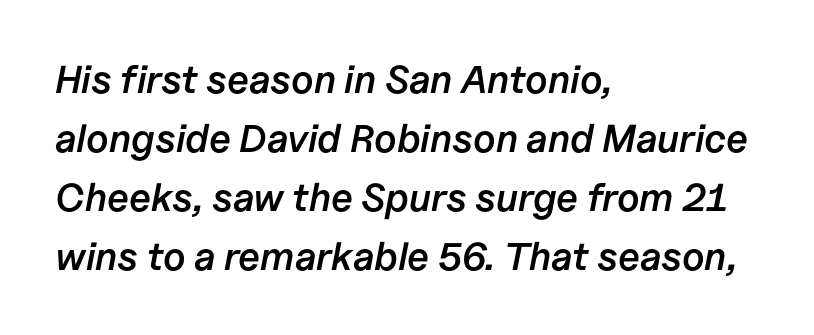
{"italic": "yes", "lean": "right", "slant_degrees": 11, "bold": "semi", "weight": "semibold", "width": "normal", "stroke_contrast": "low", "x_height": "medium", "monospaced": "no", "underline": "no", "align": "left", "line_spacing": "normal", "line_spacing_ratio": 1.51, "letter_spacing": "normal", "letter_spacing_em": 0.0, "glyph_px": 39}
